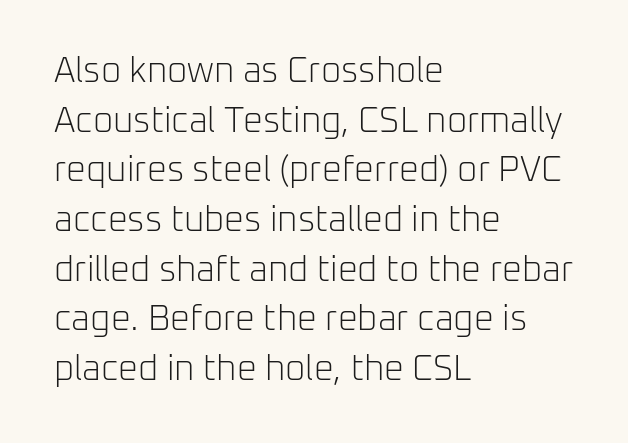
The image shows 35 px light sans-serif type, upright; set left-aligned, normal line spacing (1.42x), normal letter spacing, not underlined; low stroke contrast and a medium x-height.
